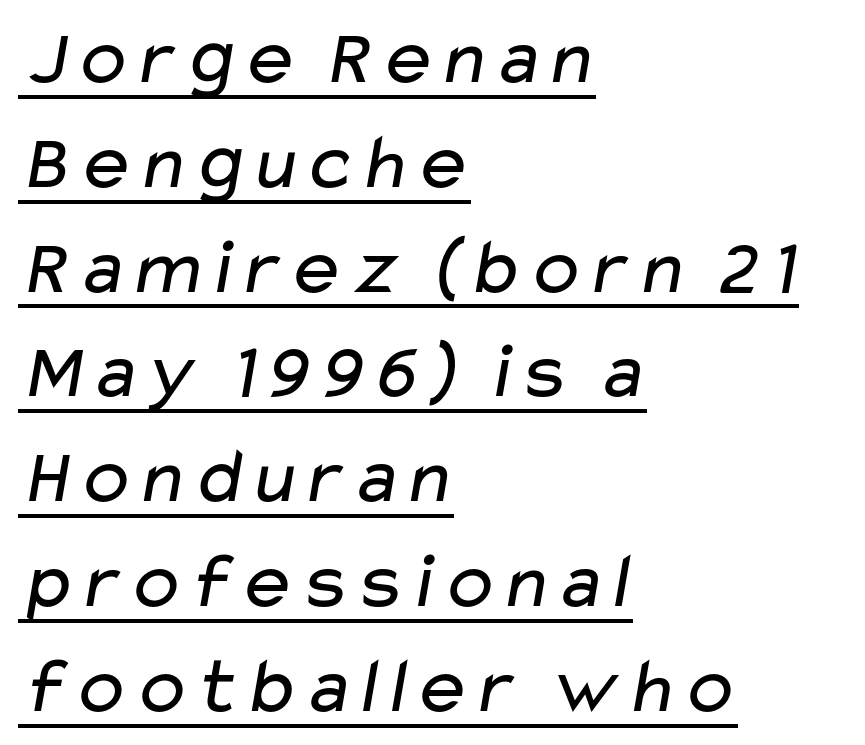
A baseline rule has been typeset under these characters. The letters look calm and open, with moderate or lighter stems. Vertically, the passage feels balanced, rows spaced as you'd expect. Left-aligned paragraph, ragged on the right.
